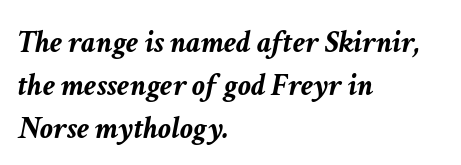
These lines keep a tight, regular rhythm from letter to letter. Italic? Definitely — the glyphs are oblique. Successive baselines arrive at the customary interval. The paragraph shown leans on its left margin. Check the space under the baseline: it is left empty. These lines are rendered in a variable-pitch font.
